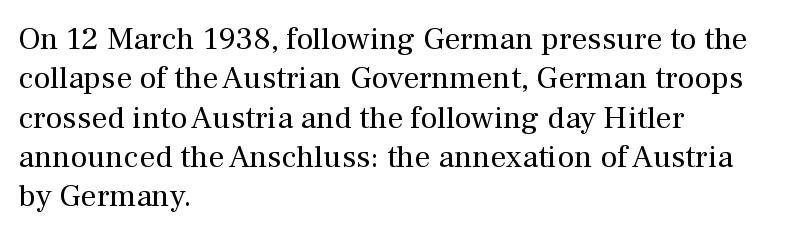
This rendering leaves character spacing at its baseline value. The passage shown is not underscored anywhere. Every character sits straight up, as roman type does. A typesetter would call this proportional, since set widths differ per character.
